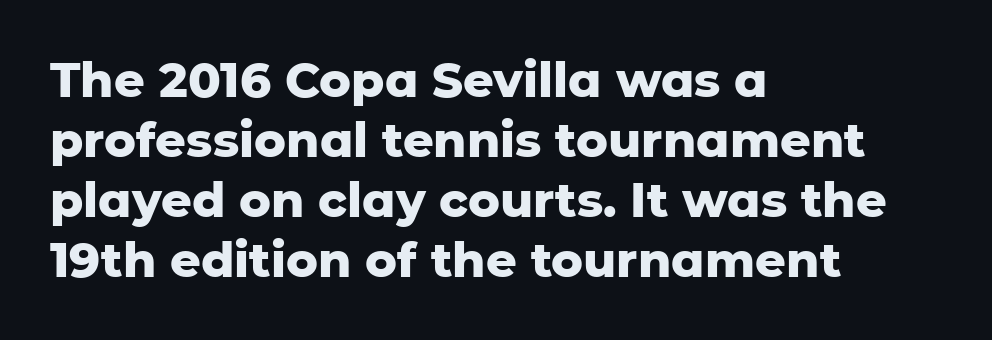
The image shows 48 px heavy sans-serif type, upright; set left-aligned, normal line spacing (1.25x), normal letter spacing, not underlined; low stroke contrast and a medium x-height.
